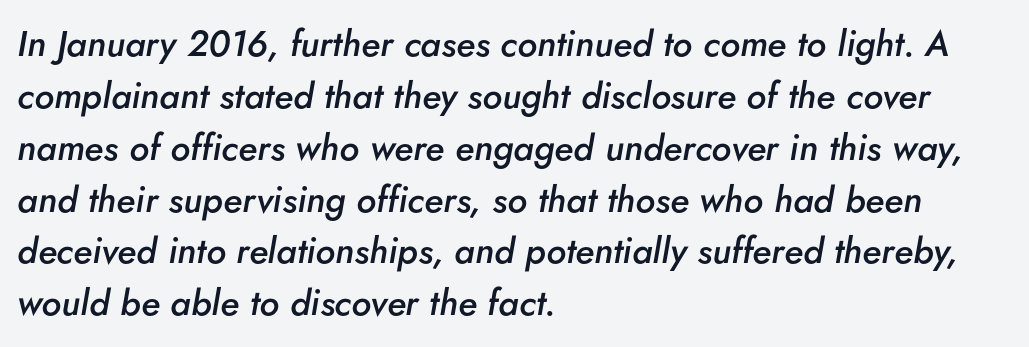
{"italic": "yes", "lean": "right", "slant_degrees": 5, "bold": "semi", "weight": "semibold", "width": "normal", "stroke_contrast": "low", "x_height": "small", "monospaced": "no", "underline": "no", "align": "left", "line_spacing": "normal", "line_spacing_ratio": 1.44, "letter_spacing": "normal", "letter_spacing_em": 0.0, "glyph_px": 36}
